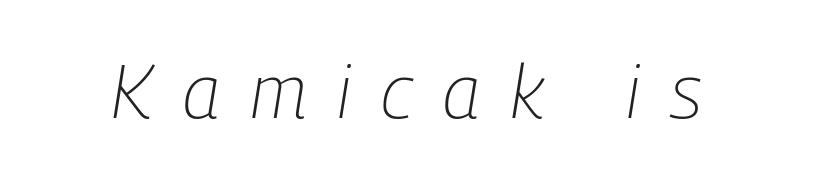
{"italic": "yes", "lean": "right", "slant_degrees": 9, "bold": "no", "weight": "light", "width": "condensed", "stroke_contrast": "low", "x_height": "medium", "monospaced": "no", "underline": "no", "letter_spacing": "wide", "letter_spacing_em": 0.4, "glyph_px": 76}
